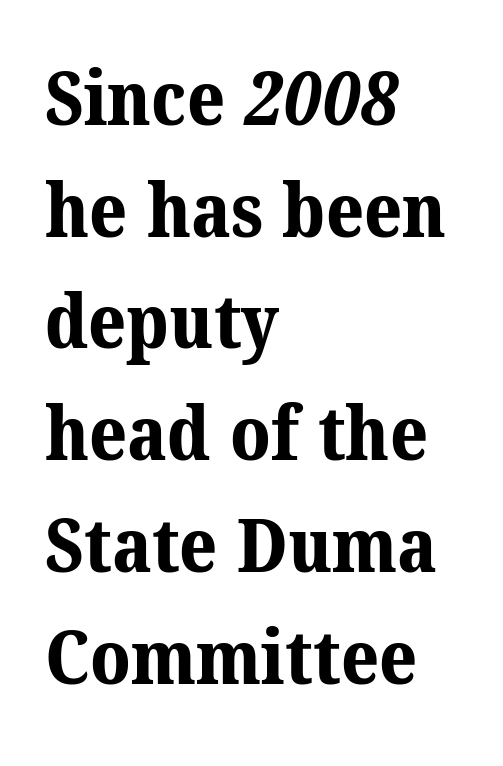
Q: Is the text bold? A: Yes.
Q: Is the typeface a serif or a sans-serif typeface? A: Serif.
Q: Is the text underlined? A: No.
Q: How is the paragraph aligned? A: Left-aligned.
Q: Is the spacing between letters normal or unusually wide? A: Normal.
Q: Is the spacing between lines tight, normal or loose? A: Normal.
Q: Width (condensed, normal, or wide)? A: Normal.
Q: Stroke contrast? A: Medium.
Q: x-height? A: Medium.
Q: Monospaced? A: No.
